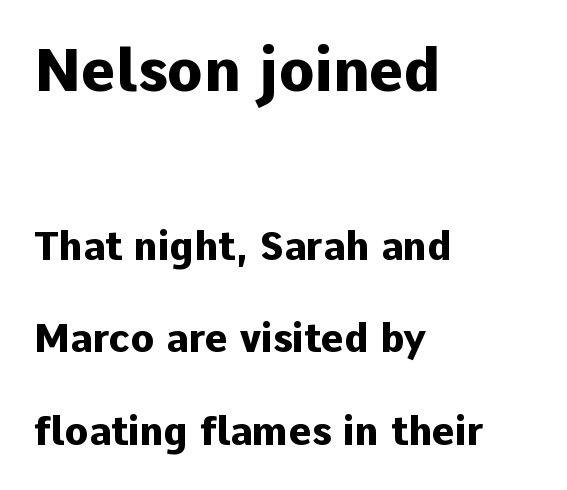
To sum up the face: it is a sans, with no serifs. Characters follow at the spacing the type designer built in. A dark, heavy texture on the line: the type is bold. In this sample the first text group is rendered at the bigger scale. The strip under each line holds only bare page. Typeset ragged right — the left edge is the straight one.
